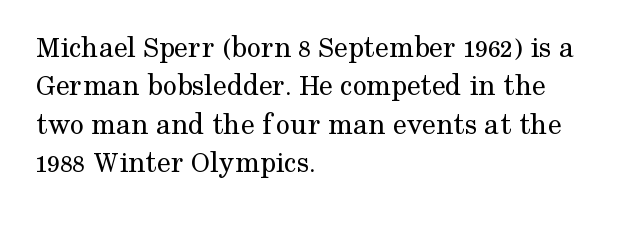
Q: Is the text bold? A: No.
Q: Is the text italic (slanted)? A: No, it is upright.
Q: Is the typeface a serif or a sans-serif typeface? A: Serif.
Q: Is the text underlined? A: No.
Q: How is the paragraph aligned? A: Left-aligned.
Q: Is the spacing between letters normal or unusually wide? A: Normal.
Q: Width (condensed, normal, or wide)? A: Normal.
Q: Stroke contrast? A: Medium.
Q: x-height? A: Medium.
Q: Monospaced? A: No.
